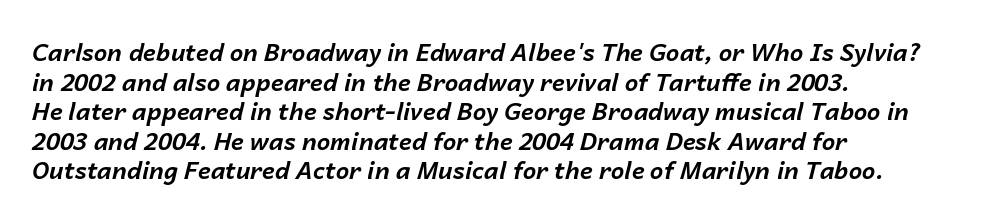
Q: Is the text bold? A: Yes.
Q: Is the text italic (slanted)? A: Yes, it leans right by about 14 degrees.
Q: Is the text underlined? A: No.
Q: How is the paragraph aligned? A: Left-aligned.
Q: Is the spacing between letters normal or unusually wide? A: Normal.
